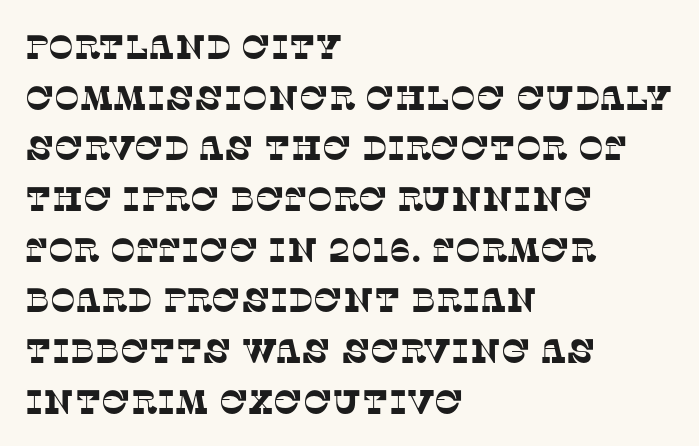
{"serif": "yes", "width": "normal", "stroke_contrast": "low", "x_height": "large", "monospaced": "no", "underline": "no", "align": "left", "line_spacing": "normal", "line_spacing_ratio": 1.49, "letter_spacing": "normal", "letter_spacing_em": 0.0, "glyph_px": 34}
